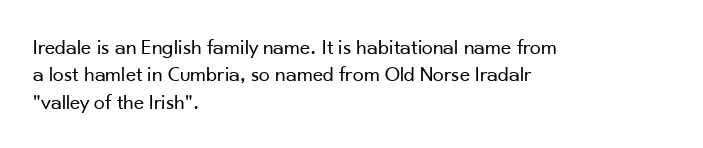
{"italic": "no", "bold": "no", "underline": "no", "align": "left", "line_spacing_ratio": 1.24, "letter_spacing": "normal", "letter_spacing_em": 0.0, "glyph_px": 22}
